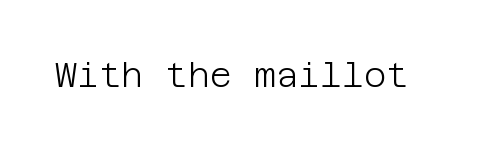
Q: Is the text bold? A: No.
Q: Is the text italic (slanted)? A: No, it is upright.
Q: Is the typeface a serif or a sans-serif typeface? A: Sans-serif.
Q: Is the text underlined? A: No.
Q: Is the spacing between letters normal or unusually wide? A: Normal.
Q: Width (condensed, normal, or wide)? A: Normal.
Q: Stroke contrast? A: Low.
Q: x-height? A: Large.
